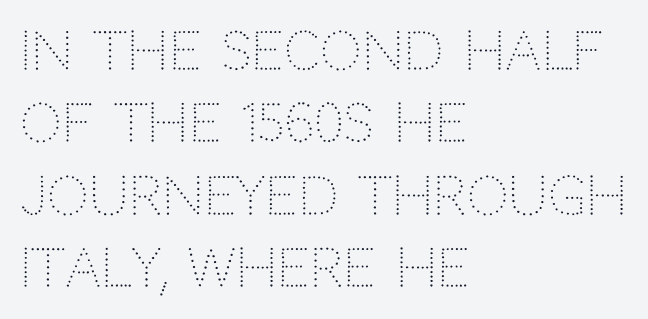
Q: Is the text bold? A: No.
Q: Is the text italic (slanted)? A: No, it is upright.
Q: Is the typeface a serif or a sans-serif typeface? A: Sans-serif.
Q: Is the text underlined? A: No.
Q: How is the paragraph aligned? A: Left-aligned.
Q: Is the spacing between letters normal or unusually wide? A: Normal.
Q: Is the spacing between lines tight, normal or loose? A: Normal.
Q: Width (condensed, normal, or wide)? A: Normal.
Q: Stroke contrast? A: Low.
Q: x-height? A: Large.
Q: Monospaced? A: No.
